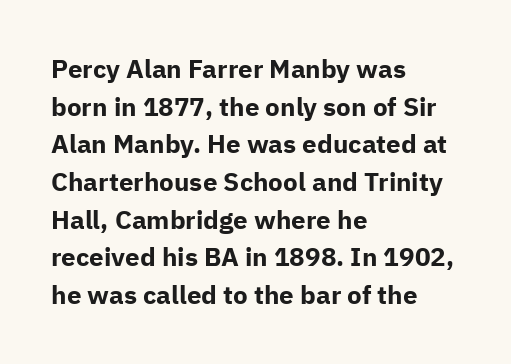
On the weight axis this lands at bold, roughly 700. Words float on clear page, feet unadorned. Interline gaps are of average width in this sample. The rendering keeps characters at their native spacing. In terms of posture, this sample is upright.
